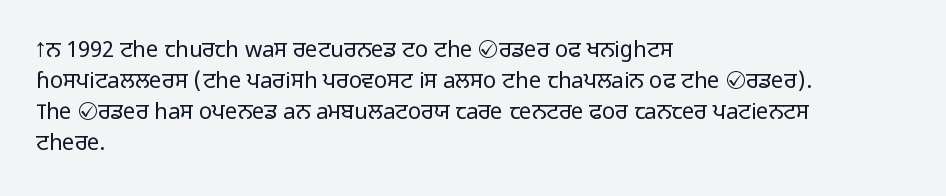
Q: Is the text bold? A: No.
Q: Is the text italic (slanted)? A: No, it is upright.
Q: Is the text underlined? A: No.
Q: How is the paragraph aligned? A: Left-aligned.
Q: Is the spacing between letters normal or unusually wide? A: Normal.
Q: Is the spacing between lines tight, normal or loose? A: Normal.
